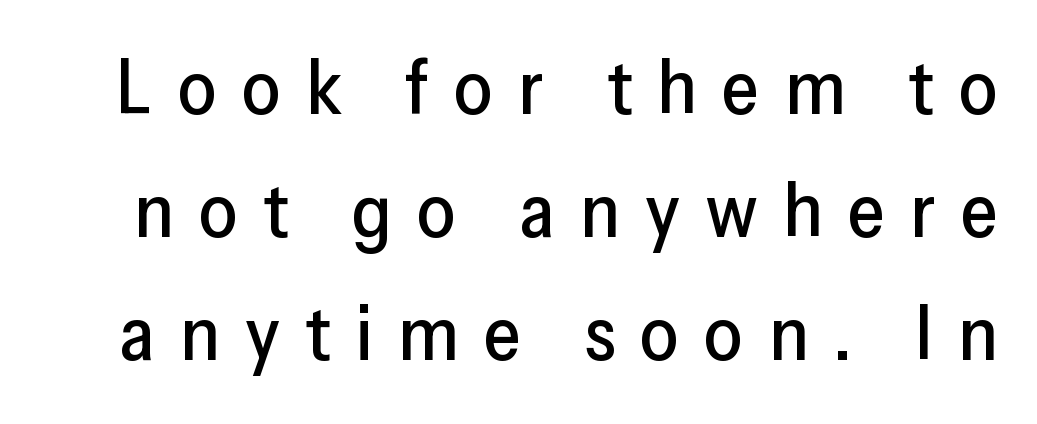
The image shows 76 px sans-serif type, upright; set normal line spacing (1.62x), unusually wide letter spacing (+0.33 em), not underlined; low stroke contrast and a medium x-height.
